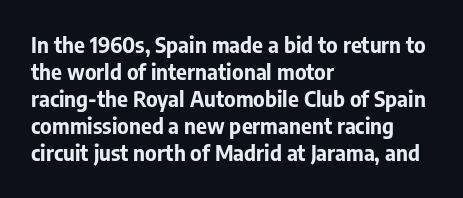
{"italic": "no", "bold": "yes", "underline": "no", "align": "left", "line_spacing": "normal", "line_spacing_ratio": 1.29, "letter_spacing": "normal", "letter_spacing_em": 0.0, "glyph_px": 21}
